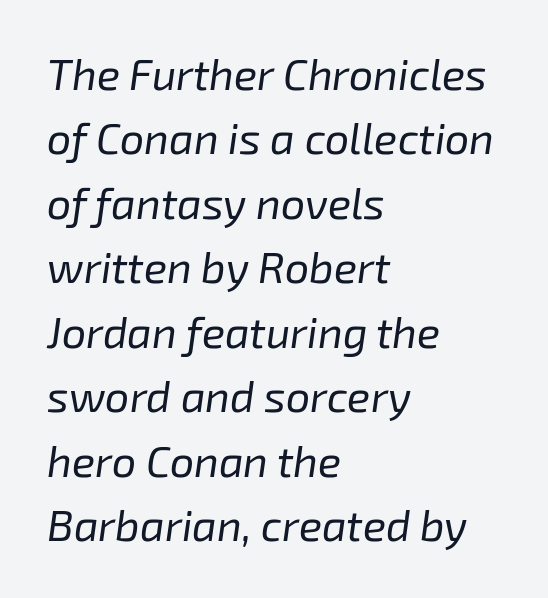
Leading: standard. These lines are rendered in a variable-pitch font. Unbolded letterforms with no extra heft. The lettering tilts uniformly, giving the passage an italic look. Unmarked baselines from the first word to the last. The lines in this sample share a left origin and differ only in where they stop.
